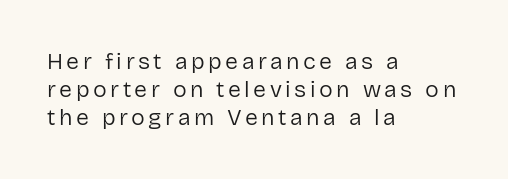
Q: Is the text bold? A: No.
Q: Is the text italic (slanted)? A: No, it is upright.
Q: Is the text underlined? A: No.
Q: How is the paragraph aligned? A: Left-aligned.
